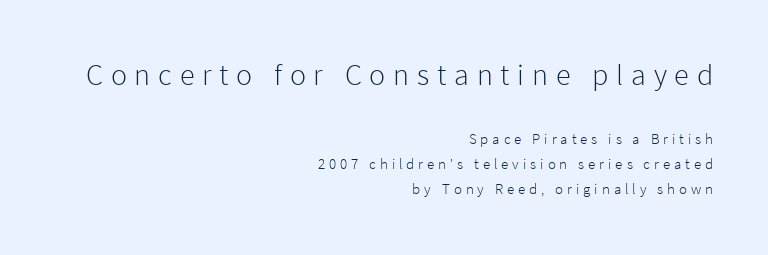
Q: Is the text bold? A: No.
Q: Is the text italic (slanted)? A: No, it is upright.
Q: Is the typeface a serif or a sans-serif typeface? A: Sans-serif.
Q: Is the text underlined? A: No.
Q: How is the paragraph aligned? A: Right-aligned.
Q: Is the spacing between letters normal or unusually wide? A: Unusually wide.
Q: Is the spacing between lines tight, normal or loose? A: Normal.
Q: Which block of text is set in a larger size, the first (top) or the second (bottom)? A: The first (top) one.
Q: Width (condensed, normal, or wide)? A: Normal.
Q: Stroke contrast? A: Low.
Q: x-height? A: Medium.
Q: Monospaced? A: No.
